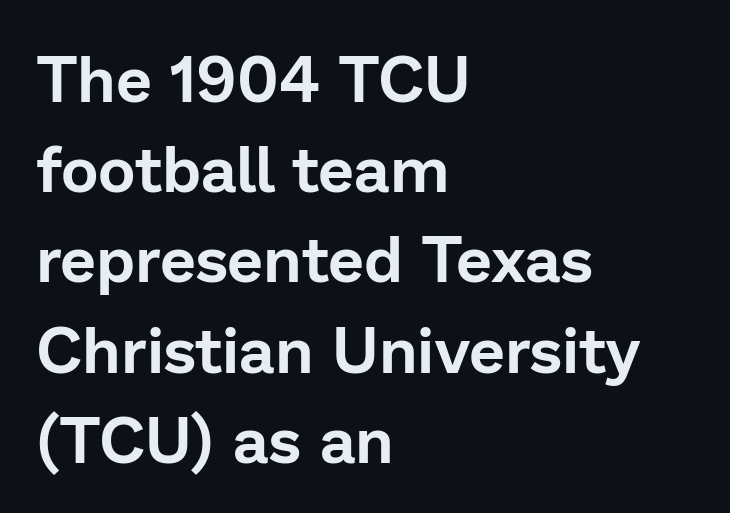
The image shows 64 px sans-serif type, upright; set left-aligned, normal line spacing (1.41x), normal letter spacing, not underlined; low stroke contrast and a medium x-height.
